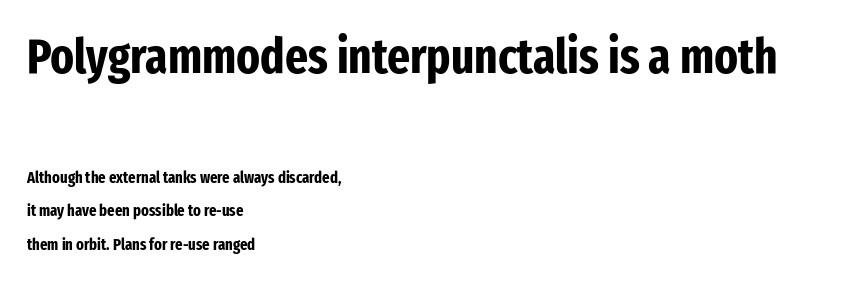
The image shows 49 px bold, condensed sans-serif type, upright; set left-aligned, loose line spacing (2.08x), normal letter spacing, not underlined; the first (top) block is 3.06x larger; low stroke contrast and a medium x-height.
